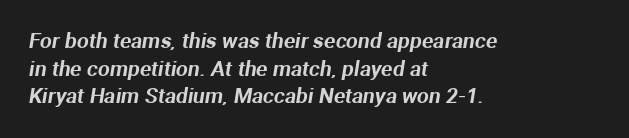
The image shows 21 px text type; set left-aligned, normal line spacing (1.31x), normal letter spacing, not underlined.
